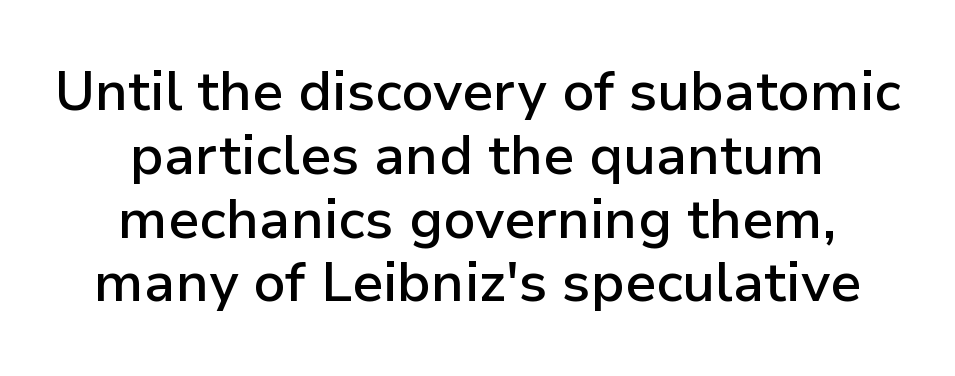
{"serif": "no", "italic": "no", "bold": "semi", "weight": "semibold", "width": "normal", "stroke_contrast": "low", "x_height": "medium", "monospaced": "no", "underline": "no", "align": "center", "line_spacing_ratio": 1.16, "letter_spacing": "normal", "letter_spacing_em": 0.0, "glyph_px": 55}
